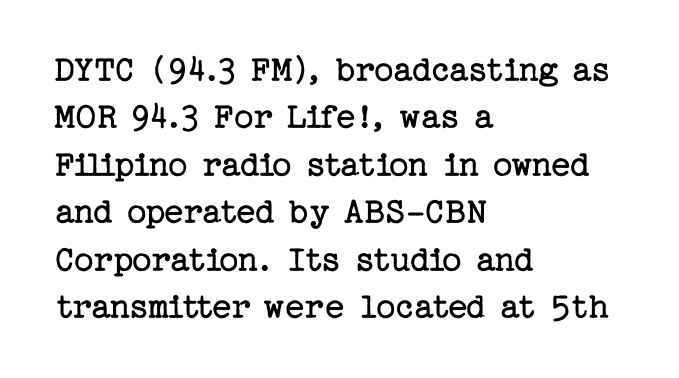
{"serif": "yes", "italic": "no", "bold": "no", "weight": "regular", "width": "normal", "stroke_contrast": "low", "x_height": "medium", "underline": "no", "align": "left", "line_spacing": "normal", "line_spacing_ratio": 1.25, "letter_spacing": "normal", "letter_spacing_em": 0.0, "glyph_px": 38}
